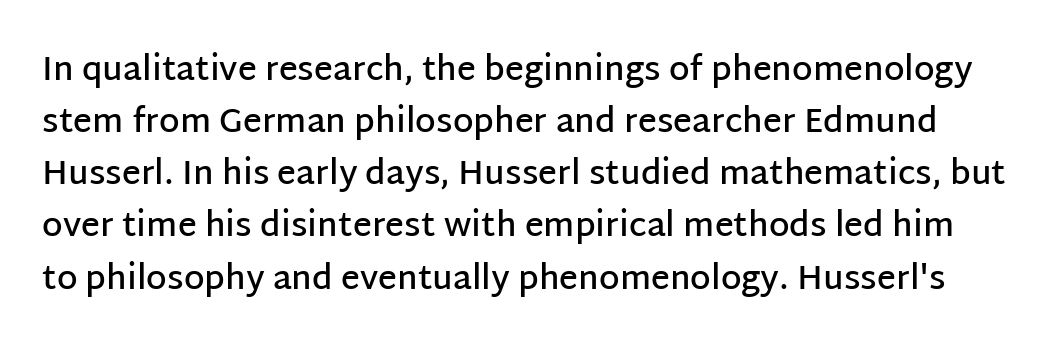
Q: Is the text bold? A: Semi-bold.
Q: Is the text italic (slanted)? A: No, it is upright.
Q: Is the typeface a serif or a sans-serif typeface? A: Sans-serif.
Q: Is the text underlined? A: No.
Q: Is the spacing between letters normal or unusually wide? A: Normal.
Q: Is the spacing between lines tight, normal or loose? A: Normal.
Q: Width (condensed, normal, or wide)? A: Normal.
Q: Stroke contrast? A: Low.
Q: x-height? A: Large.
Q: Monospaced? A: No.
